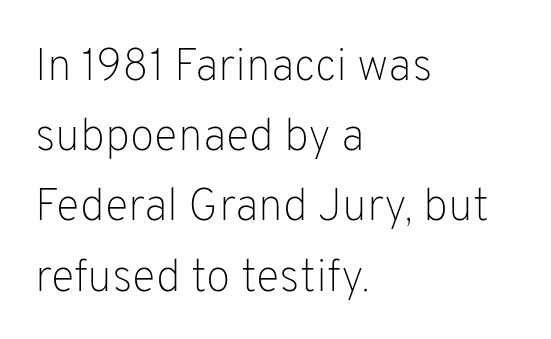
{"serif": "no", "italic": "no", "bold": "no", "weight": "light", "width": "normal", "stroke_contrast": "low", "x_height": "medium", "monospaced": "no", "underline": "no", "align": "left", "line_spacing": "normal", "line_spacing_ratio": 1.56, "letter_spacing": "normal", "letter_spacing_em": 0.0, "glyph_px": 45}
